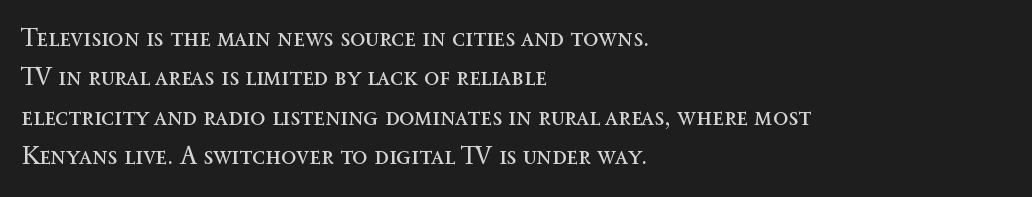
Q: Is the text bold? A: No.
Q: Is the text italic (slanted)? A: No, it is upright.
Q: Is the text underlined? A: No.
Q: How is the paragraph aligned? A: Left-aligned.
Q: Is the spacing between letters normal or unusually wide? A: Normal.
Q: Is the spacing between lines tight, normal or loose? A: Normal.
